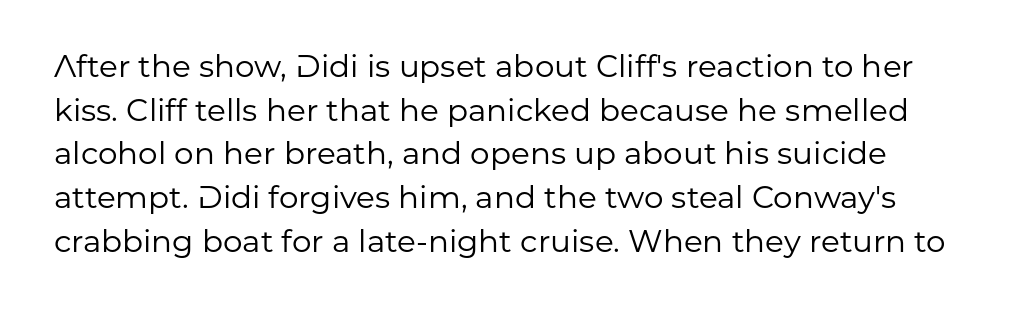
In terms of posture, this sample is upright. Stroke mass is kept to a normal reading level or below. Words float on clear page, feet unadorned. Is this a fixed-width face? No — the glyphs have proportional, varying widths. There is no visible air inserted between adjacent glyphs.
